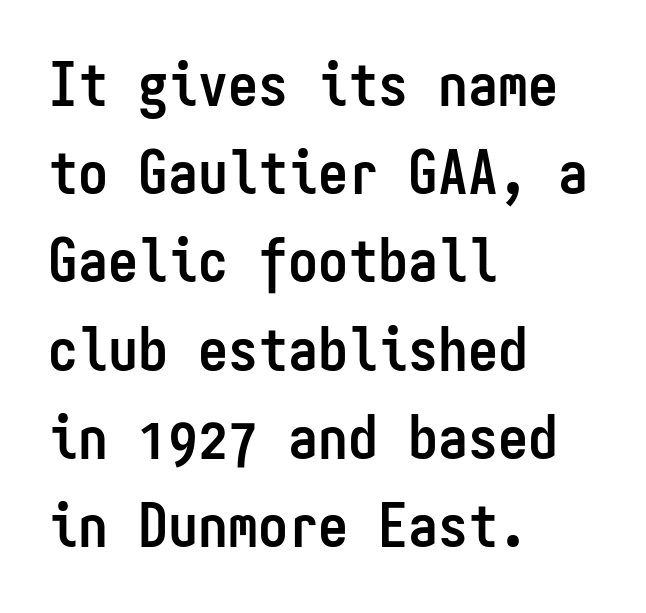
Heavy, bold letterforms. Decoration check: the copy has no underline. The letters march in equal steps, a hallmark of fixed-pitch type. The lines are quadded left. The specimen reads as upright at a glance. In terms of letterform style, serifs are entirely absent.
